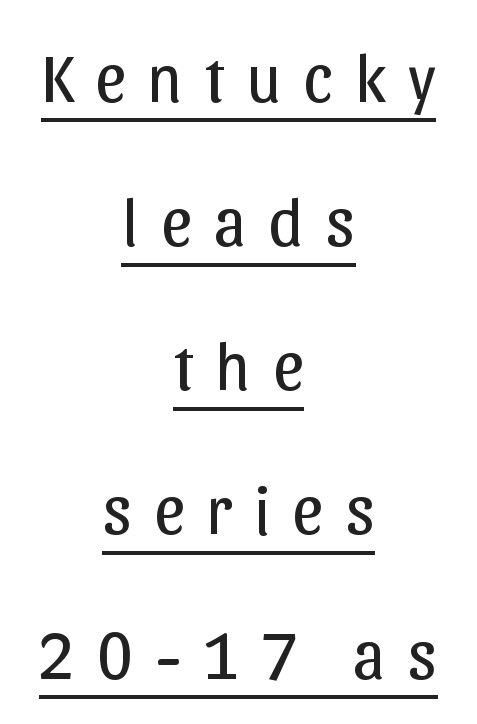
The image shows 68 px regular-weight sans-serif type, upright; set centered, loose line spacing (2.12x), unusually wide letter spacing (+0.32 em), underlined; low stroke contrast and a medium x-height.
